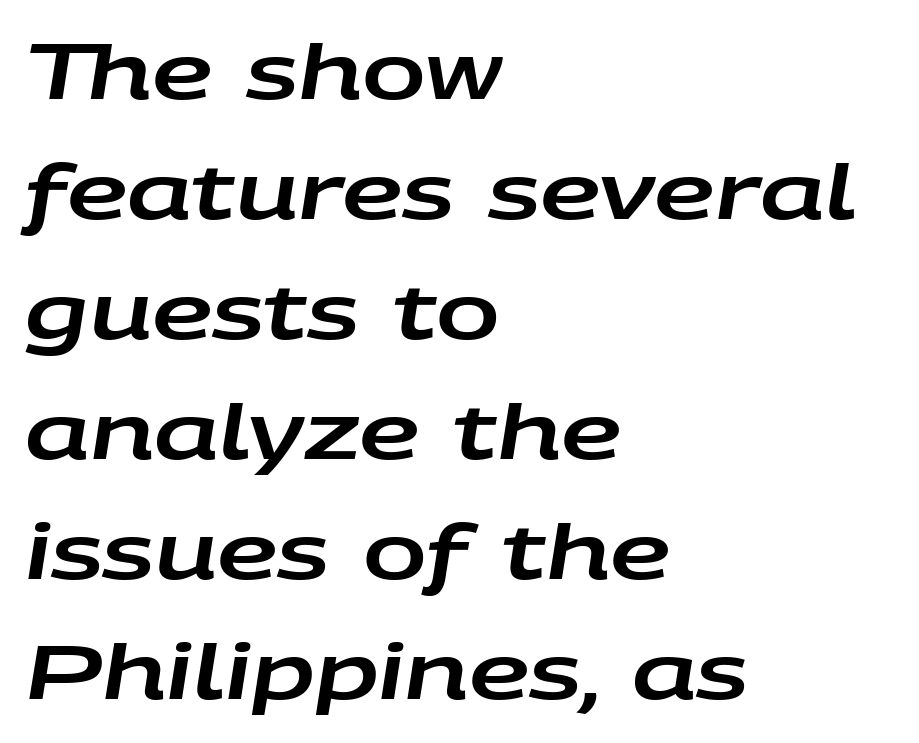
Emphasis-style slanted type is in use. The gaps between neighbouring characters are ordinary and unremarkable. Normally led — the rows are evenly, conventionally spaced. Here the designer chose a conventional face with non-uniform glyph widths. Descenders are the only things crossing below the line. Is the block centered? No — it sits flush against the left margin.
